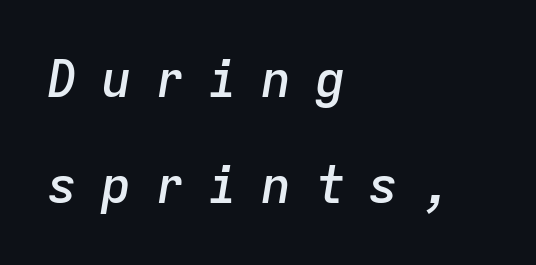
{"italic": "yes", "lean": "right", "slant_degrees": 9, "bold": "semi", "weight": "semibold", "width": "normal", "stroke_contrast": "low", "x_height": "medium", "monospaced": "yes", "underline": "no", "align": "left", "line_spacing": "loose", "line_spacing_ratio": 2.07, "letter_spacing": "wide", "letter_spacing_em": 0.45, "glyph_px": 51}
